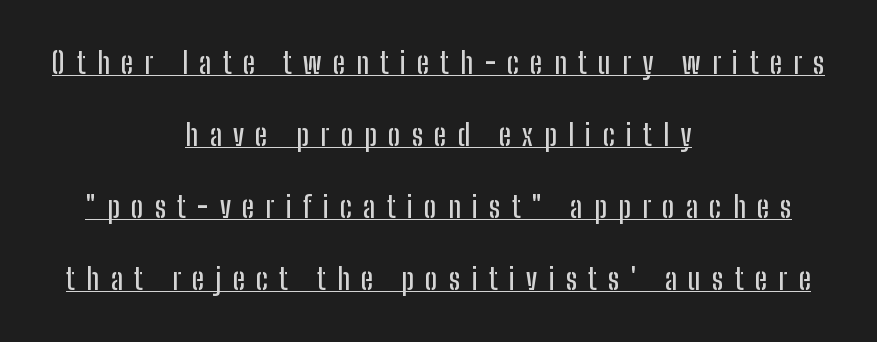
Q: Is the text italic (slanted)? A: No, it is upright.
Q: Is the typeface a serif or a sans-serif typeface? A: Sans-serif.
Q: Is the text underlined? A: Yes.
Q: How is the paragraph aligned? A: Centered.
Q: Is the spacing between letters normal or unusually wide? A: Unusually wide.
Q: Is the spacing between lines tight, normal or loose? A: Loose.
Q: Width (condensed, normal, or wide)? A: Condensed.
Q: Stroke contrast? A: Low.
Q: x-height? A: Medium.
Q: Monospaced? A: No.
